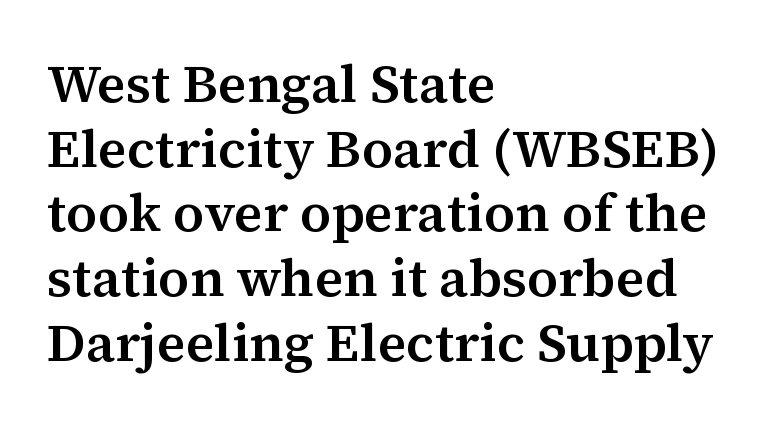
This is the regular roman posture of the typeface. In terms of letterform style, serifs are clearly present. The text block is weighted toward the left margin, trailing off unevenly rightward. Each letter keeps its own natural width here, so spacing adapts to shape. Honestly, there is no underline to notice here at all. Characters follow at the spacing the type designer built in.
